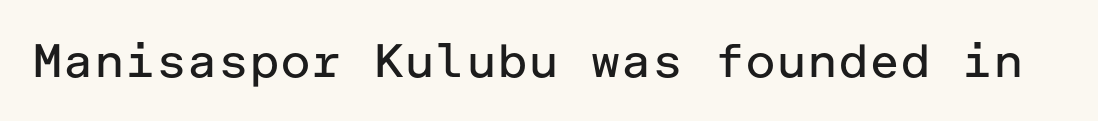
Check the space under the baseline: it is left empty. The designer went with a sans here, leaving each stem footless. Compared with a typical body face, this is equally light or lighter still. This sample uses plain, unmodified letter spacing. Style check: upright.
